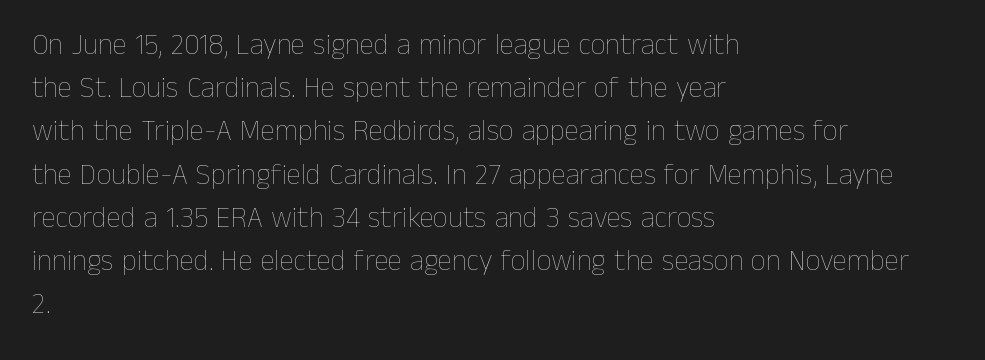
The image shows 29 px thin type, upright; set left-aligned, normal line spacing (1.49x), normal letter spacing, not underlined; low stroke contrast and a medium x-height.
